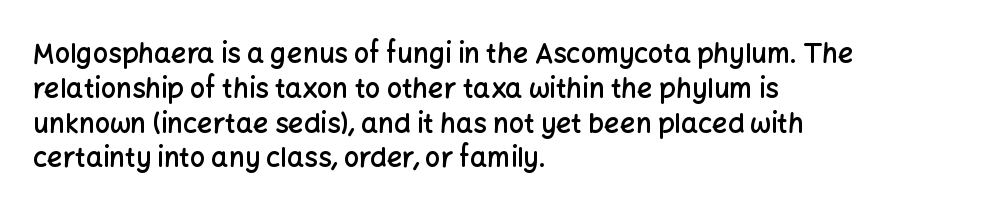
A bare baseline throughout the passage. A typesetter would mark this as roman, not italic. Leading: standard. Here the glyphs are tracked normally, forming tight word shapes.
